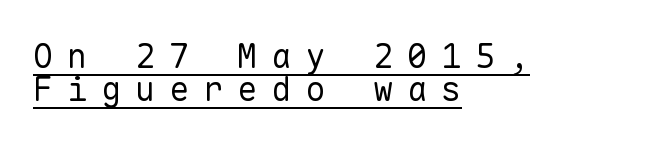
A classic flush-left, rag-right setting is used for this passage. This is sans-serif lettering, the kind often seen on screens and signage. This sample has the even, mechanical cadence of fixed-width lettering. Beneath each row of characters lies a ruled line.
